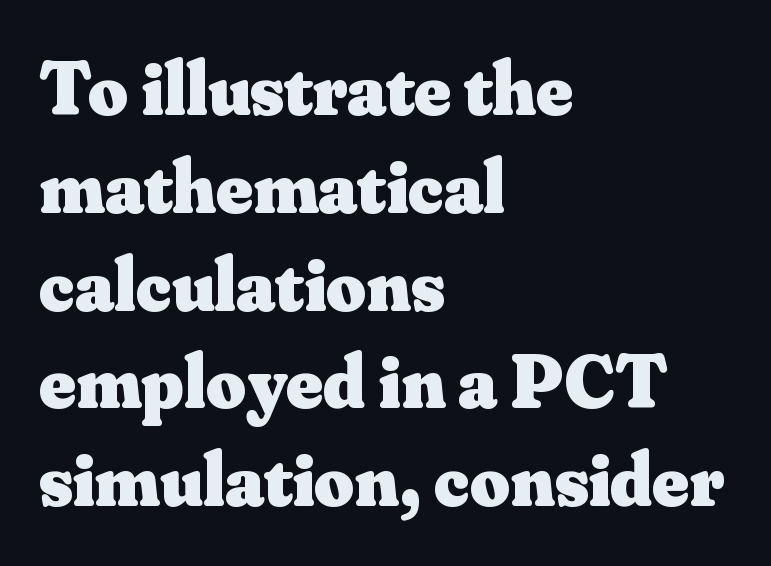
Is this a sans? No — the strokes have serifs. The tracking reads as untouched default to a designer's eye. Varying glyph widths throughout — classic text-font behaviour. All the whitespace from short lines collects on the right.
